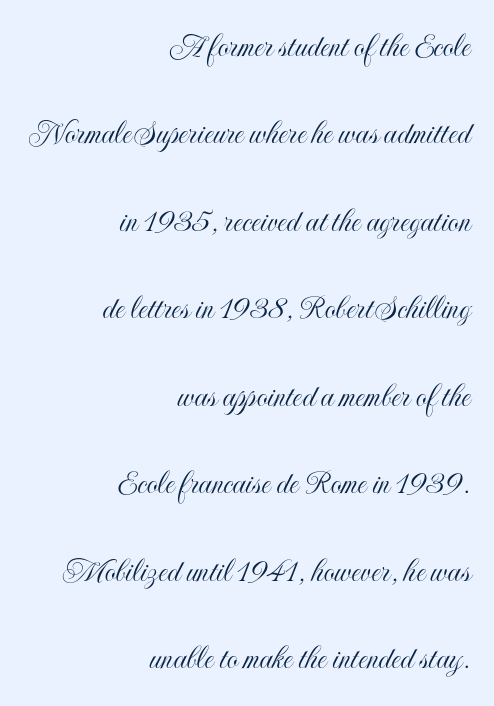
You could not count columns in this text — the font is proportionally spaced. The compositor pushed each line to the right boundary. The foot of each line stays bare and open. There is no visible air inserted between adjacent glyphs. Notice the wide empty band between every row — that's loose leading.
